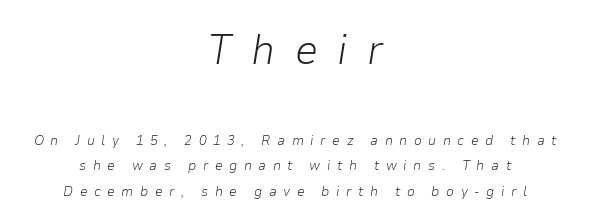
The words here are not underlined. Which margin do the lines hug? Neither — every line sits in the middle. Compared with a typical body face, this is equally light or lighter still. Size hierarchy here favors the leading block over the trailing one.
